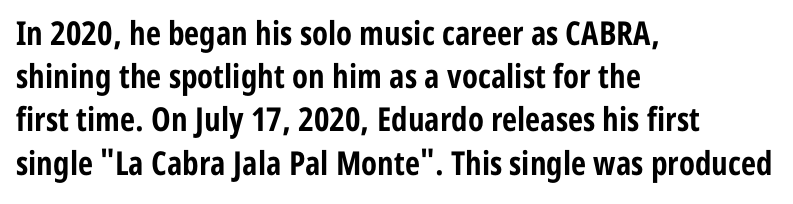
The image shows 33 px bold, condensed sans-serif type, upright; set left-aligned, normal line spacing (1.31x), normal letter spacing, not underlined; low stroke contrast and a medium x-height.
